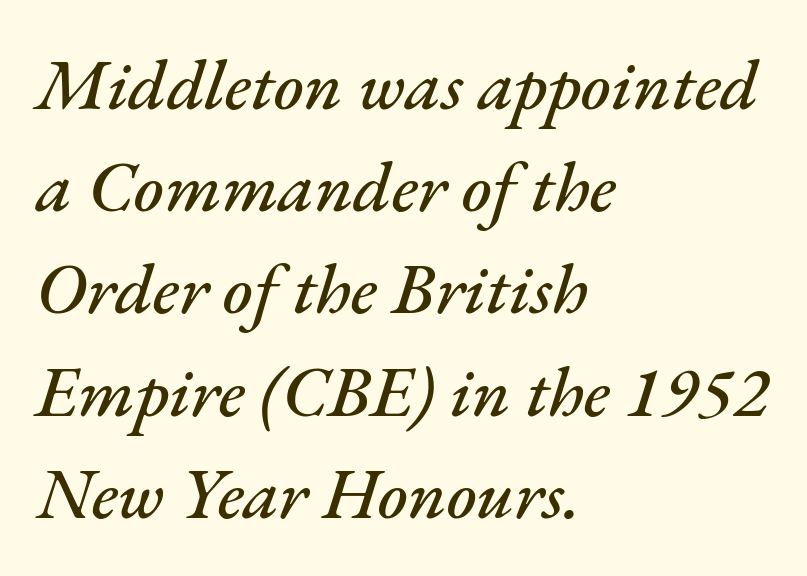
In CSS terms this would be text-align: left. Rule under the text: the space is simply empty. What stands out about the letter spacing? Nothing — it is the standard amount. Do the characters align in a grid? No, the font is proportional.
